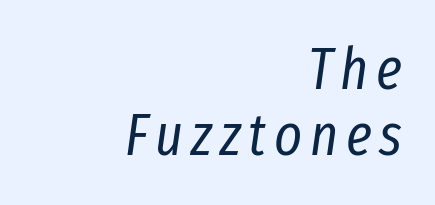
The image shows 59 px regular-weight, condensed type, italic (leaning right); set right-aligned, tight line spacing (1.12x), not underlined; low stroke contrast and a medium x-height.
